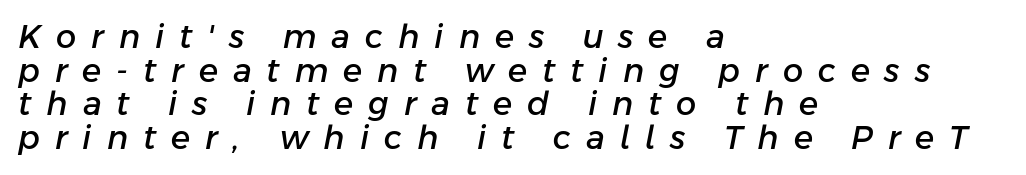
The image shows 32 px text type, italic (leaning right); set left-aligned, tight line spacing (1.05x), unusually wide letter spacing (+0.47 em), not underlined; low stroke contrast and a medium x-height.
